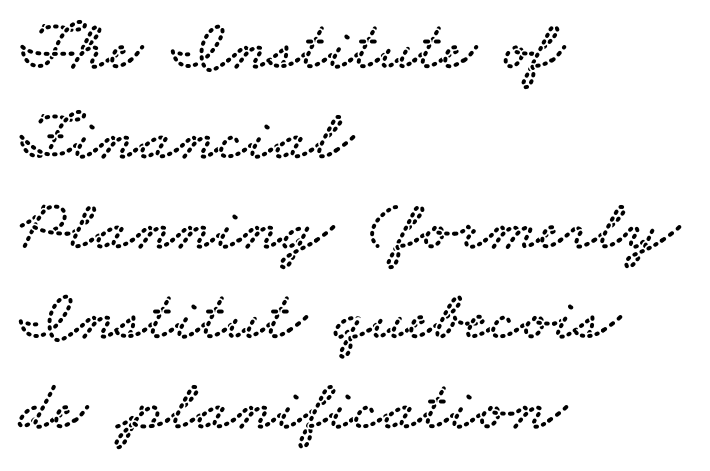
Decoration check: the copy has no underline. The type is set solid horizontally, with unmodified tracking. The line-height multiplier appears to be the usual default.
